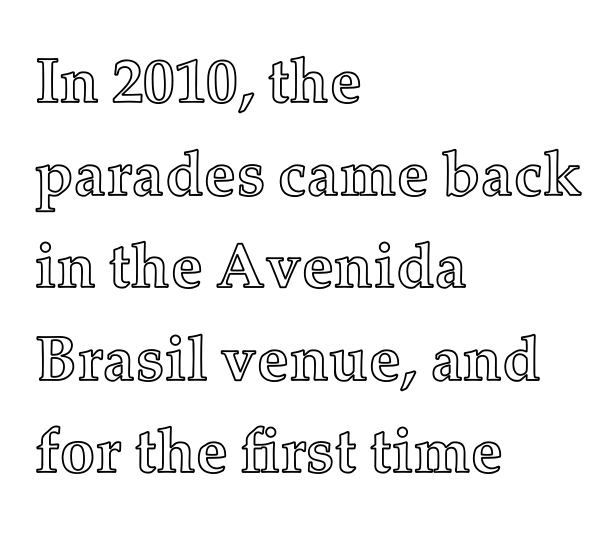
Q: Is the text italic (slanted)? A: No, it is upright.
Q: Is the text underlined? A: No.
Q: How is the paragraph aligned? A: Left-aligned.
Q: Is the spacing between letters normal or unusually wide? A: Normal.
Q: Is the spacing between lines tight, normal or loose? A: Normal.
Q: Width (condensed, normal, or wide)? A: Normal.
Q: x-height? A: Medium.
Q: Monospaced? A: No.
